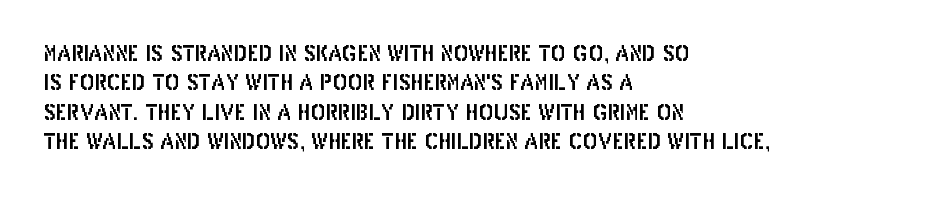
The image shows 22 px text type, upright; set left-aligned, normal line spacing (1.33x), normal letter spacing, not underlined.
